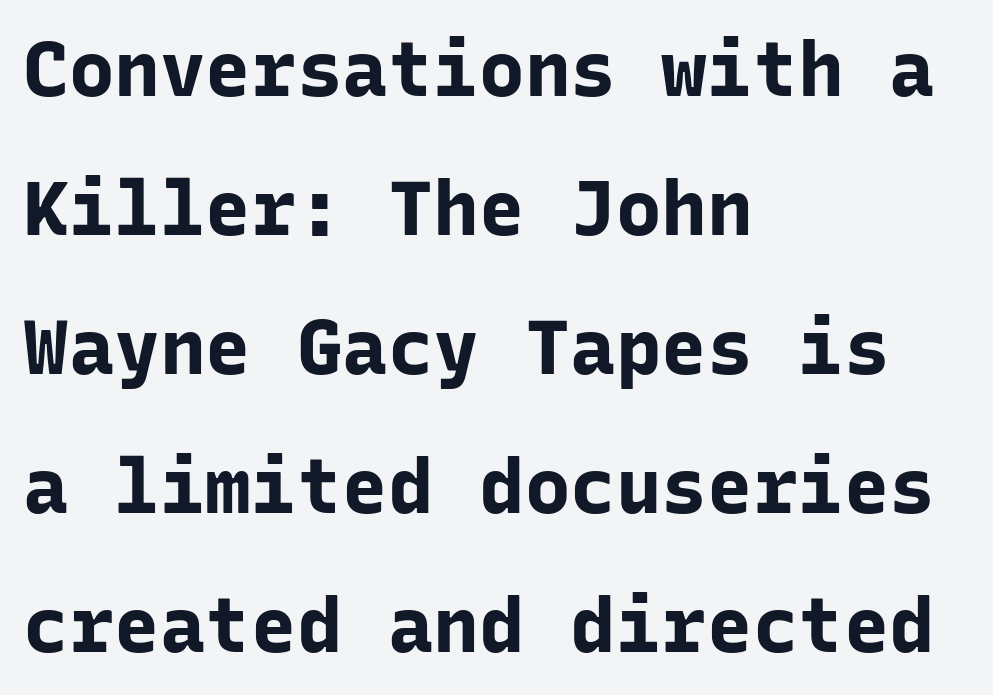
The text was rendered using a sans face with plain stroke endings. Each word holds together tightly as a unit, with standard inter-letter gaps. Quick note: underline off. Look at the stroke-to-counter ratio: heavy, a bold. You can tell it's not italic because the verticals are truly vertical.
